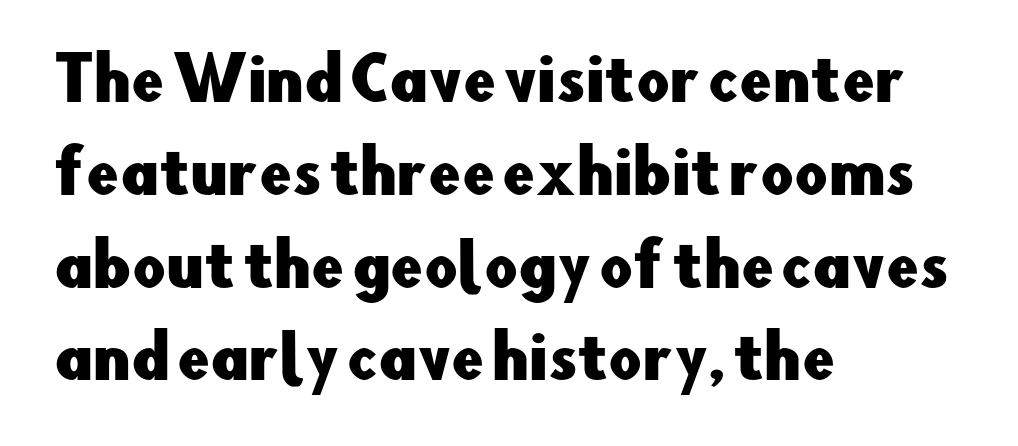
The image shows 58 px sans-serif type, upright; set left-aligned, normal line spacing (1.6x), normal letter spacing, not underlined; low stroke contrast and a small x-height.
